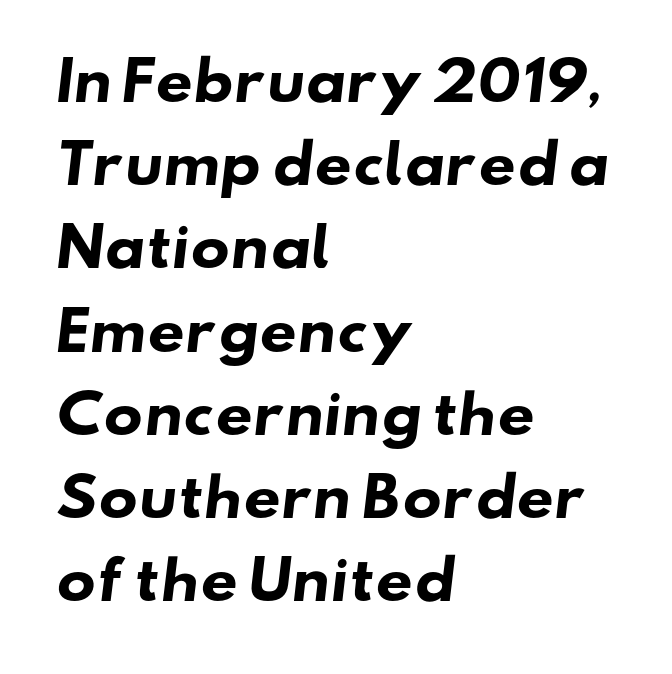
The image shows 52 px heavy, wide sans-serif type; set left-aligned, normal line spacing (1.6x), normal letter spacing, not underlined; low stroke contrast and a small x-height.
